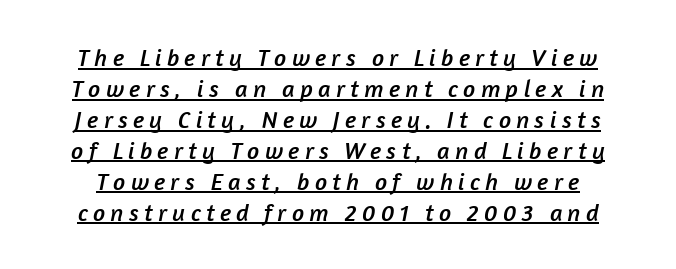
Normally led — the rows are evenly, conventionally spaced. The passage shown has open, widely tracked lettering throughout. This sample carries an underscore along the baseline area.
